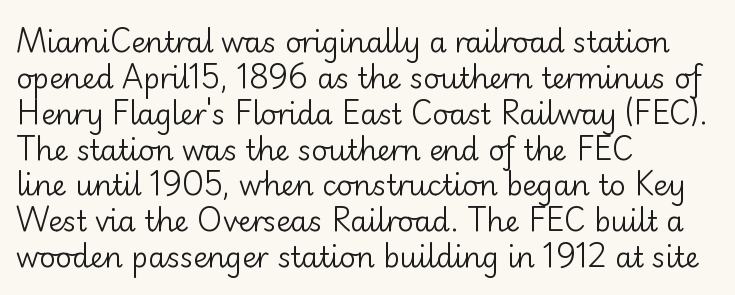
In terms of posture, this sample is upright. This sample has the flowing, uneven cadence of proportional lettering. Caption: standard tracking, unaltered. Glance below the letters and you will spot only blank space. In terms of leading, this rendering sits right in the middle.
